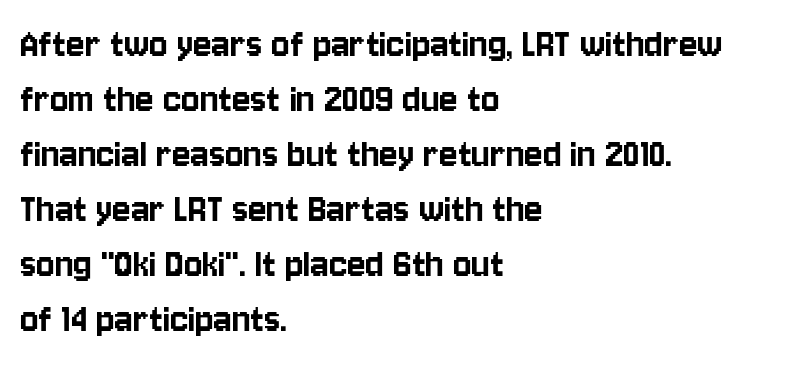
Nobody touched the tracking dial on this one. The font family rendered here belongs to the sans-serif group. Vertical spacing — default. The lines in this sample share a left origin and differ only in where they stop. Is there any slant? The stems are plumb.
